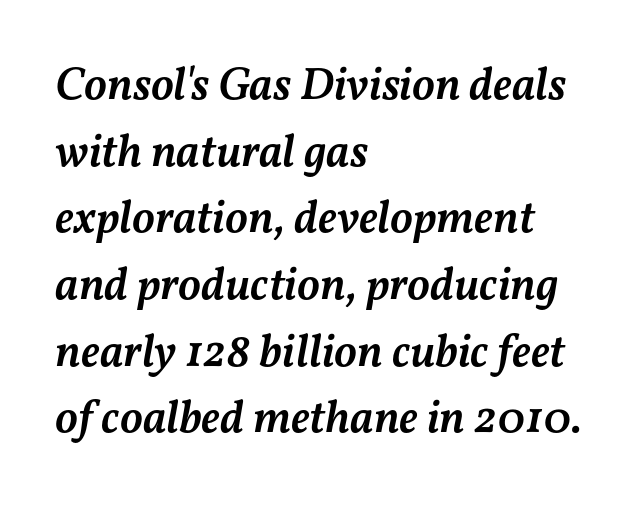
{"italic": "yes", "lean": "right", "slant_degrees": 11, "bold": "semi", "weight": "semibold", "width": "normal", "stroke_contrast": "medium", "x_height": "medium", "monospaced": "no", "underline": "no", "align": "left", "line_spacing": "normal", "line_spacing_ratio": 1.45, "letter_spacing": "normal", "letter_spacing_em": 0.0, "glyph_px": 46}
